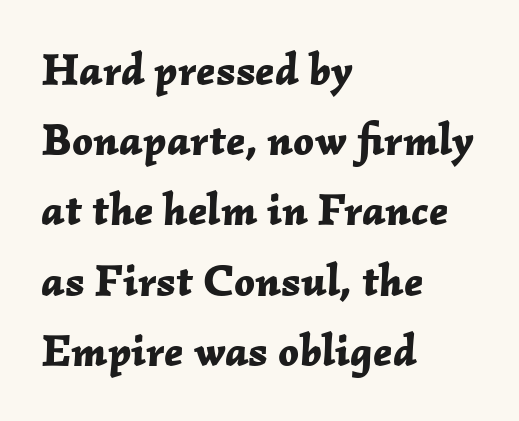
{"italic": "yes", "lean": "right", "slant_degrees": 2, "bold": "yes", "weight": "bold", "width": "normal", "stroke_contrast": "low", "x_height": "medium", "monospaced": "no", "underline": "no", "align": "left", "line_spacing": "normal", "line_spacing_ratio": 1.56, "letter_spacing": "normal", "letter_spacing_em": 0.0, "glyph_px": 45}
